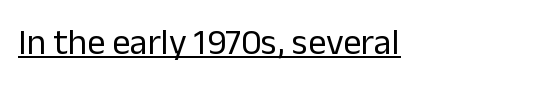
{"serif": "no", "italic": "no", "bold": "no", "weight": "regular", "width": "normal", "stroke_contrast": "low", "x_height": "medium", "monospaced": "no", "underline": "yes", "letter_spacing": "normal", "letter_spacing_em": 0.0, "glyph_px": 36}
